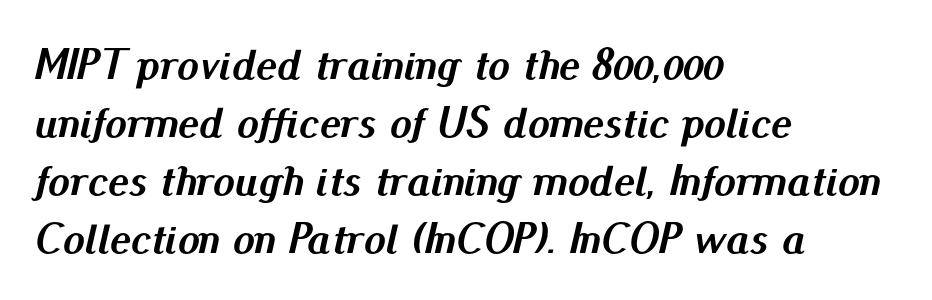
Q: Is the text bold? A: Yes.
Q: Is the text italic (slanted)? A: Yes, it leans right by about 13 degrees.
Q: Is the text underlined? A: No.
Q: How is the paragraph aligned? A: Left-aligned.
Q: Is the spacing between letters normal or unusually wide? A: Normal.
Q: Is the spacing between lines tight, normal or loose? A: Normal.
Q: Width (condensed, normal, or wide)? A: Normal.
Q: Stroke contrast? A: Medium.
Q: x-height? A: Small.
Q: Monospaced? A: No.
